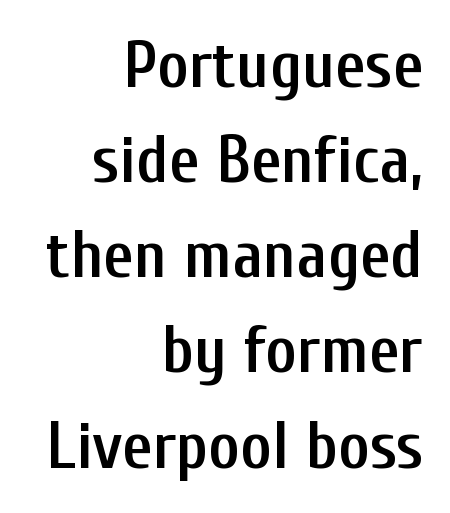
Q: Is the text bold? A: Semi-bold.
Q: Is the text italic (slanted)? A: No, it is upright.
Q: Is the typeface a serif or a sans-serif typeface? A: Sans-serif.
Q: Is the text underlined? A: No.
Q: How is the paragraph aligned? A: Right-aligned.
Q: Is the spacing between letters normal or unusually wide? A: Normal.
Q: Is the spacing between lines tight, normal or loose? A: Normal.
Q: Width (condensed, normal, or wide)? A: Condensed.
Q: Stroke contrast? A: Low.
Q: x-height? A: Medium.
Q: Monospaced? A: No.
